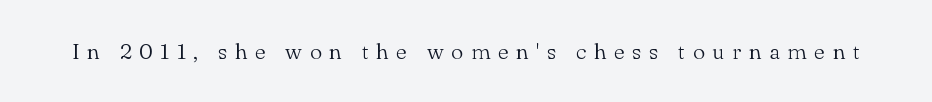
Decoration check: the copy has no underline. Does extra space separate the letters? Yes, quite a lot of it. The specimen reads as upright at a glance. Caption: face not bold, strokes unweighted.
